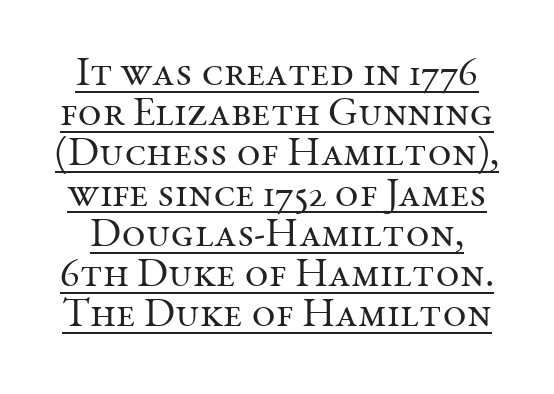
Students, note that the glyphs here touch the page at normal intervals. A typesetter would call this proportional, since set widths differ per character. Is there much room between lines? No — they nearly touch. Weight: regular or lighter.
